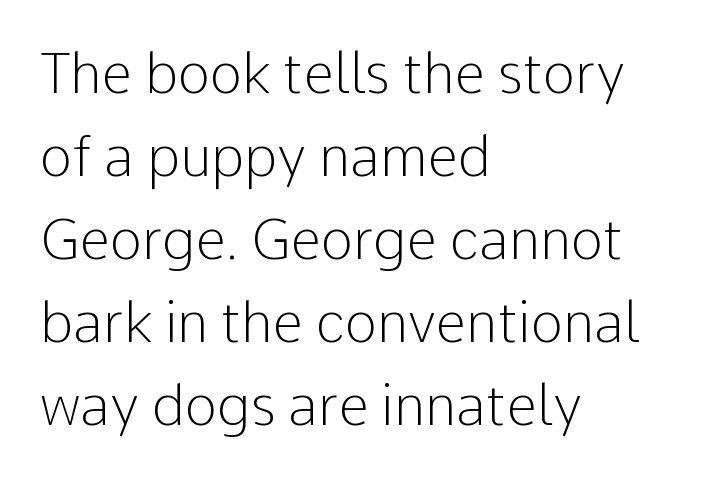
Between one letter and the next there's only the usual sliver of space. Think of a printed novel: that variable character pitch is what you see here. This sample keeps an unexceptional amount of space between lines. Regarding serifs, this sample does without them. These lines are set flush left with a ragged right edge. Descender tails drop into unmarked territory.
